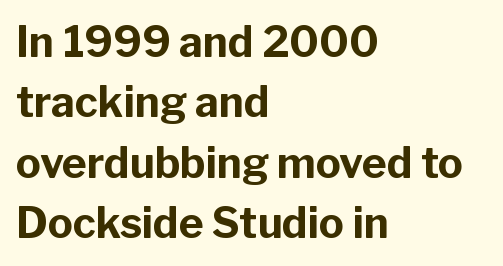
{"serif": "no", "italic": "no", "bold": "yes", "weight": "bold", "width": "normal", "stroke_contrast": "low", "x_height": "medium", "monospaced": "no", "underline": "no", "align": "left", "line_spacing": "normal", "line_spacing_ratio": 1.44, "letter_spacing": "normal", "letter_spacing_em": 0.0, "glyph_px": 42}
